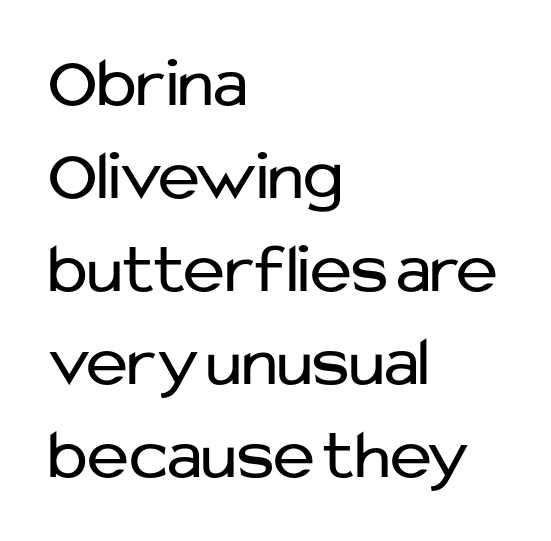
{"serif": "no", "italic": "no", "bold": "no", "weight": "regular", "width": "normal", "stroke_contrast": "low", "x_height": "medium", "monospaced": "no", "underline": "no", "align": "left", "line_spacing": "normal", "line_spacing_ratio": 1.31, "letter_spacing": "normal", "letter_spacing_em": 0.0, "glyph_px": 71}
